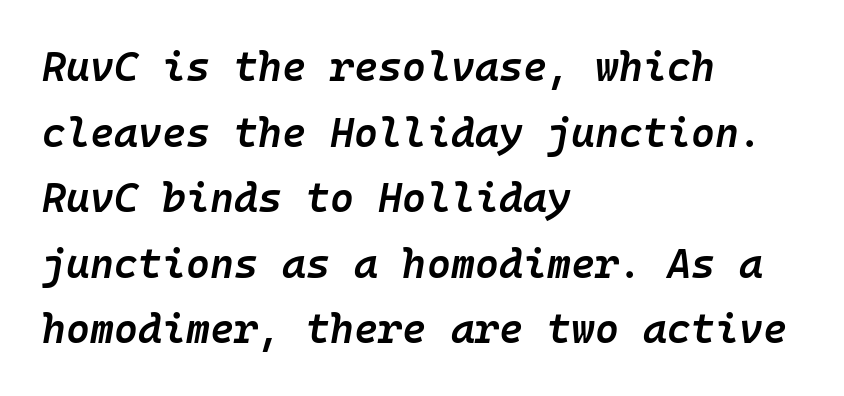
Q: Is the text bold? A: Semi-bold.
Q: Is the text italic (slanted)? A: Yes, it leans right by about 10 degrees.
Q: Is the text underlined? A: No.
Q: How is the paragraph aligned? A: Left-aligned.
Q: Is the spacing between letters normal or unusually wide? A: Normal.
Q: Is the spacing between lines tight, normal or loose? A: Normal.
Q: Width (condensed, normal, or wide)? A: Normal.
Q: Stroke contrast? A: Low.
Q: x-height? A: Medium.
Q: Monospaced? A: Yes.
